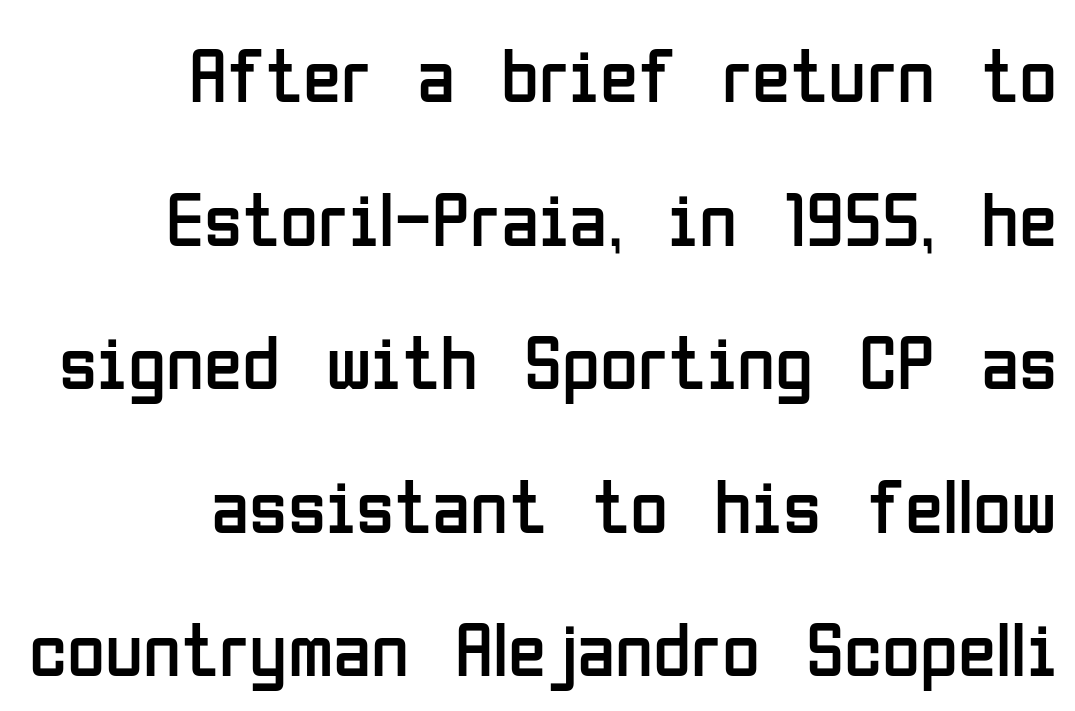
The image shows 78 px regular-weight, condensed sans-serif type, upright; set right-aligned, line spacing 1.84x, normal letter spacing, not underlined; low stroke contrast and a medium x-height.
